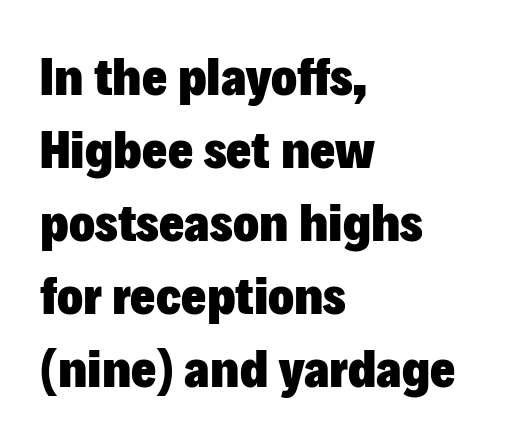
The image shows 54 px heavy sans-serif type, upright; set left-aligned, normal line spacing (1.35x), normal letter spacing, not underlined; low stroke contrast and a medium x-height.
